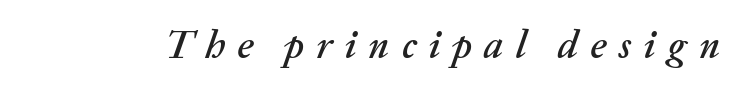
{"italic": "yes", "lean": "right", "slant_degrees": 20, "width": "normal", "stroke_contrast": "medium", "x_height": "medium", "monospaced": "no", "underline": "no", "letter_spacing": "wide", "letter_spacing_em": 0.31, "glyph_px": 39}
